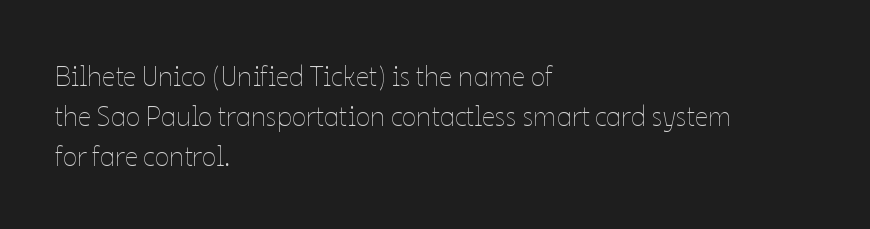
Italic: no, the glyphs are upright roman. Observe the ordinary spacing: letters are neighbours, not strangers. Line spacing here is normal. The zone under the glyphs is completely vacant. These lines stack with their left ends in a neat column.
